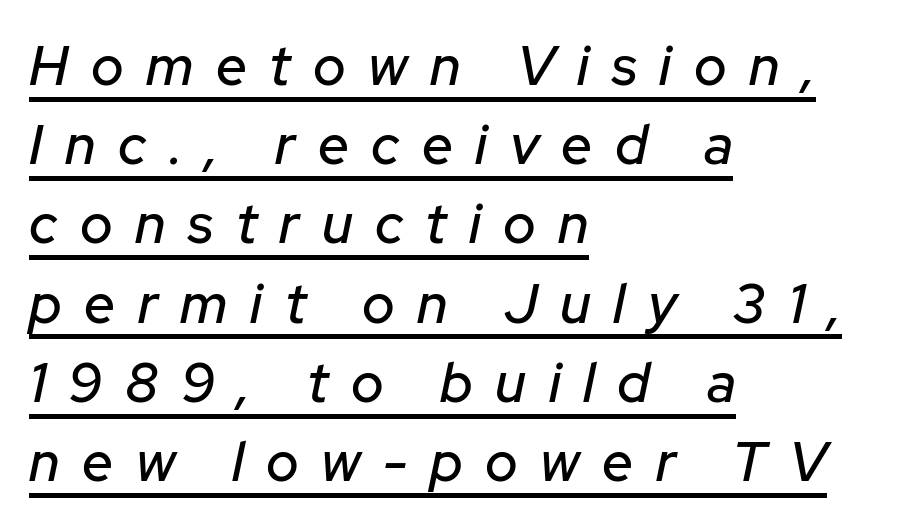
Q: Is the text italic (slanted)? A: Yes, it leans right by about 12 degrees.
Q: Is the text underlined? A: Yes.
Q: How is the paragraph aligned? A: Left-aligned.
Q: Is the spacing between letters normal or unusually wide? A: Unusually wide.
Q: Is the spacing between lines tight, normal or loose? A: Normal.
Q: Width (condensed, normal, or wide)? A: Normal.
Q: Stroke contrast? A: Low.
Q: x-height? A: Medium.
Q: Monospaced? A: No.
